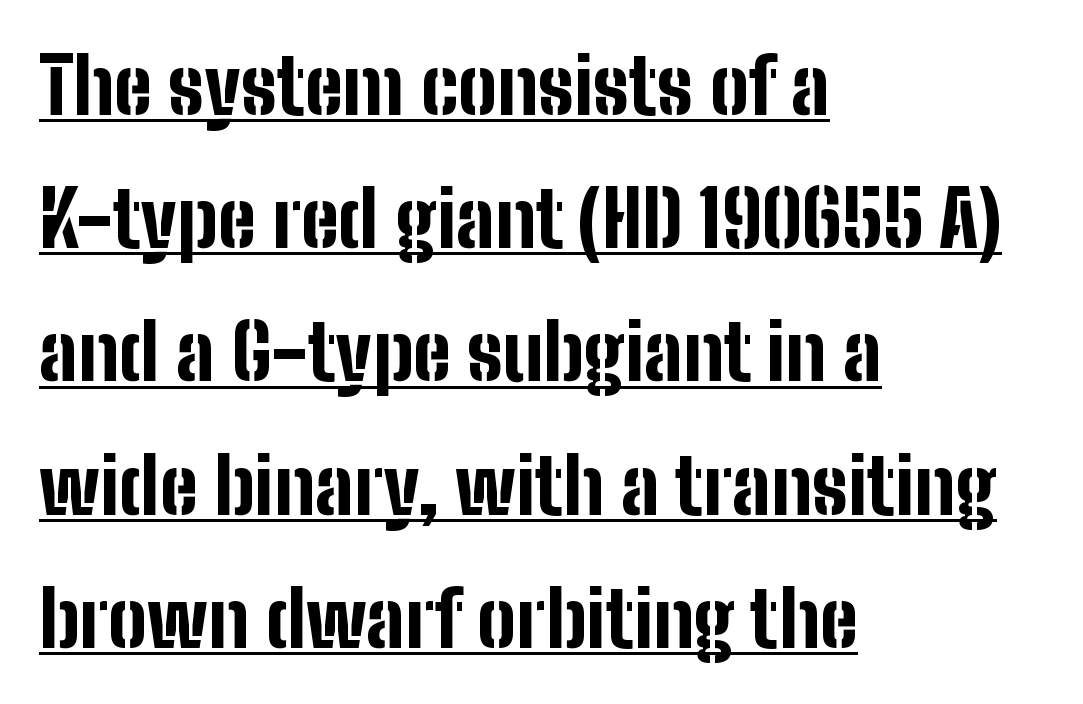
Q: Is the text bold? A: Yes.
Q: Is the text italic (slanted)? A: No, it is upright.
Q: Is the typeface a serif or a sans-serif typeface? A: Sans-serif.
Q: Is the text underlined? A: Yes.
Q: How is the paragraph aligned? A: Left-aligned.
Q: Is the spacing between letters normal or unusually wide? A: Normal.
Q: Width (condensed, normal, or wide)? A: Condensed.
Q: Stroke contrast? A: Low.
Q: x-height? A: Medium.
Q: Monospaced? A: No.
